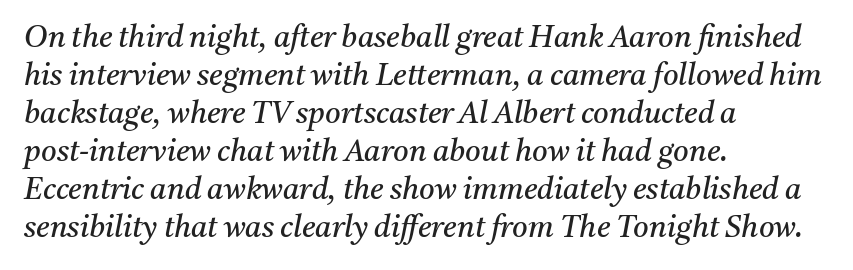
Stems and bowls with no extra thickness — not bold. Does the leading feel generous? No, just average. The lines in this sample share a left origin and differ only in where they stop. You could not count columns in this text — the font is proportionally spaced. To sum up the face: it has serifs. The area under the type is left untouched.
